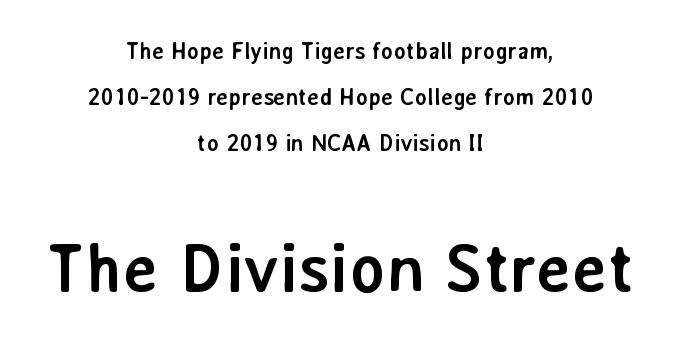
The image shows 68 px semibold sans-serif type, upright; set centered, loose line spacing (1.99x), normal letter spacing, not underlined; the second (bottom) block is 2.96x larger; low stroke contrast and a medium x-height.
